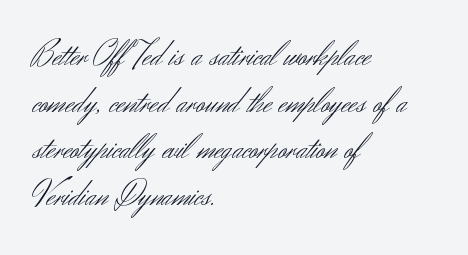
The image shows 35 px light sans-serif type; set left-aligned, normal line spacing (1.33x), normal letter spacing, not underlined; medium stroke contrast and a small x-height.
